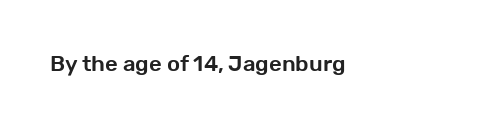
Tall strokes in this sample are plumb rather than angled. Short note: letters normally spaced. Lines of text with bare space underneath.
